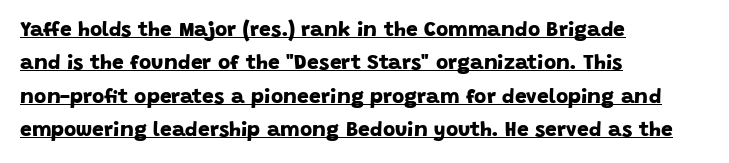
Weight check: bold — yes, fully. Leading: standard. The paragraph has a hard left edge and a soft right edge. Caption: lettering with a line underneath.
